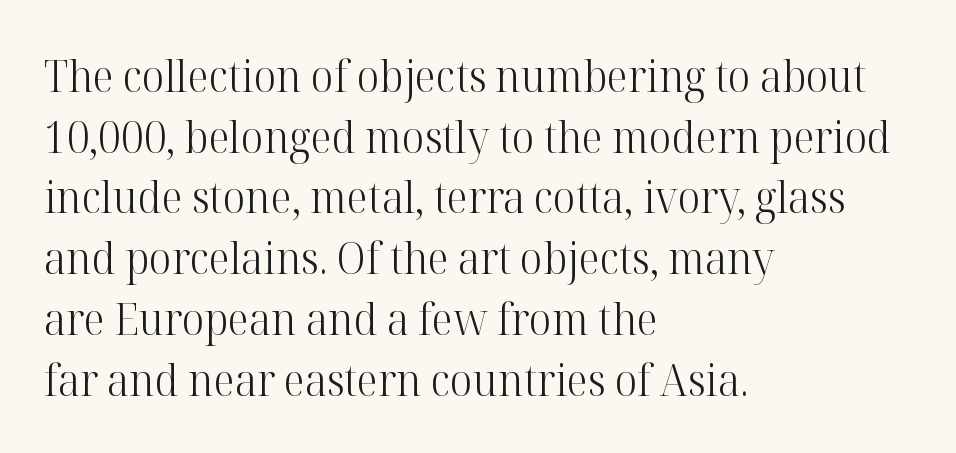
Every character sits straight up, as roman type does. One glance says typical: line gaps are just what's usual. Is the block centered? No — it sits flush against the left margin. Rule under the text: the space is simply empty. Each letter keeps its own natural width here, so spacing adapts to shape.
